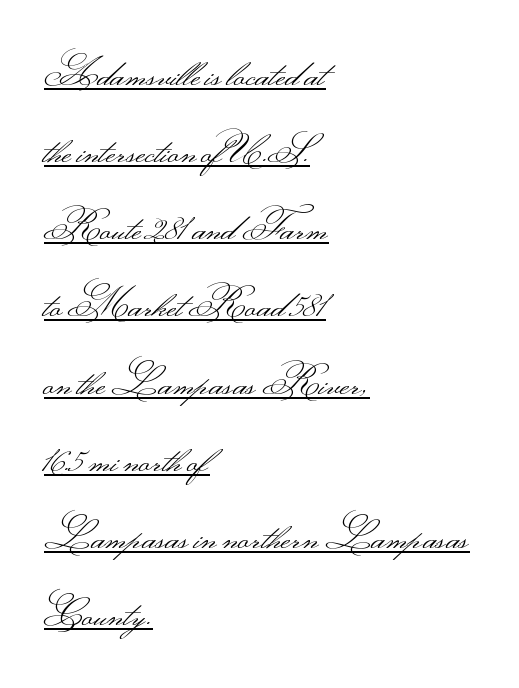
A baseline rule has been typeset under these characters. The passage shown is not bold in any degree. These lines stack with their left ends in a neat column. What stands out about the letter spacing? Nothing — it is the standard amount. The designer dialed line spacing up above the default.
